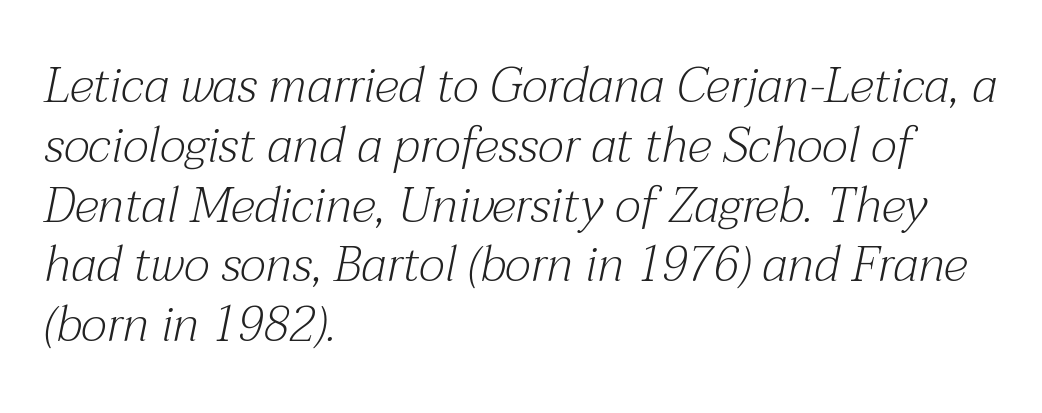
Q: Is the text bold? A: No.
Q: Is the text italic (slanted)? A: Yes, it leans right by about 12 degrees.
Q: Is the typeface a serif or a sans-serif typeface? A: Serif.
Q: Is the text underlined? A: No.
Q: How is the paragraph aligned? A: Left-aligned.
Q: Is the spacing between letters normal or unusually wide? A: Normal.
Q: Width (condensed, normal, or wide)? A: Normal.
Q: Stroke contrast? A: Medium.
Q: x-height? A: Medium.
Q: Monospaced? A: No.
